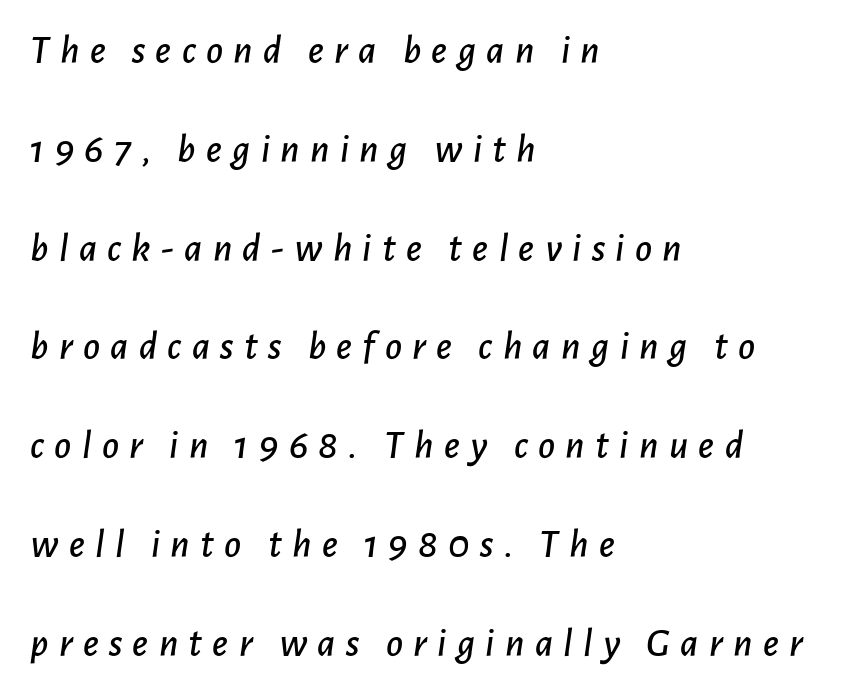
Q: Is the text italic (slanted)? A: Yes, it leans right by about 7 degrees.
Q: Is the text underlined? A: No.
Q: How is the paragraph aligned? A: Left-aligned.
Q: Is the spacing between letters normal or unusually wide? A: Unusually wide.
Q: Is the spacing between lines tight, normal or loose? A: Loose.
Q: Width (condensed, normal, or wide)? A: Normal.
Q: Stroke contrast? A: Low.
Q: x-height? A: Medium.
Q: Monospaced? A: No.
